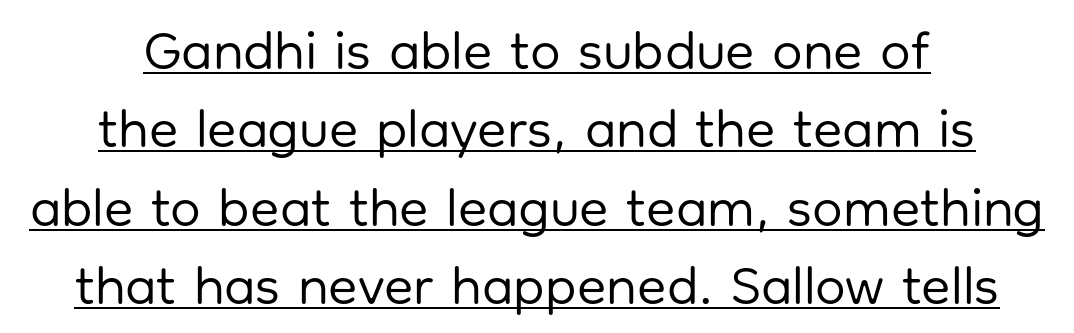
The image shows 54 px regular-weight sans-serif type, upright; set centered, normal line spacing (1.45x), normal letter spacing, underlined; low stroke contrast and a medium x-height.
